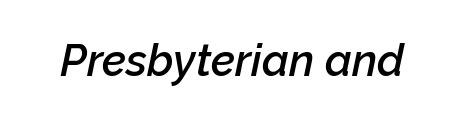
This rendering leaves character spacing at its baseline value. Bare-footed words on every line. Characters are canted at an angle relative to the baseline's perpendicular. Spacing verdict: proportional, widths tailored to each character. On the weight axis this lands at semibold, roughly 600.
